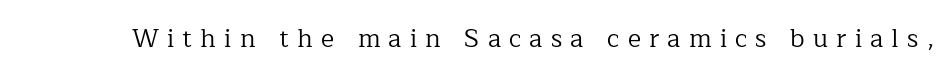
Spacing between characters has been opened up far beyond the box default. Every stem runs plumb, perpendicular to the baseline. No chunkiness to these letters — they're not bold. Check the space under the baseline: it is left empty.
